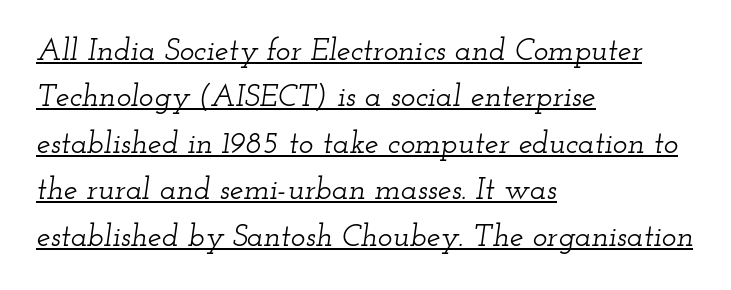
This is serif lettering, the kind often seen in printed books. Vertical spacing — default. Here the designer chose a conventional face with non-uniform glyph widths. Is the letter spacing exaggerated? No — it looks like the ordinary default.
